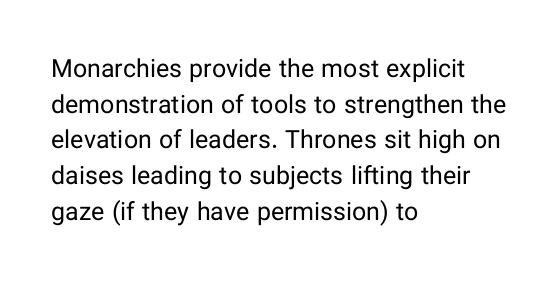
The image shows 25 px text type, upright; set left-aligned, normal line spacing (1.43x), normal letter spacing, not underlined.
